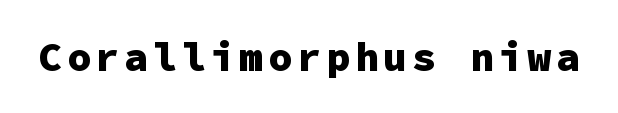
The image shows 40 px heavy sans-serif type, upright, monospaced; set not underlined; low stroke contrast and a medium x-height.
